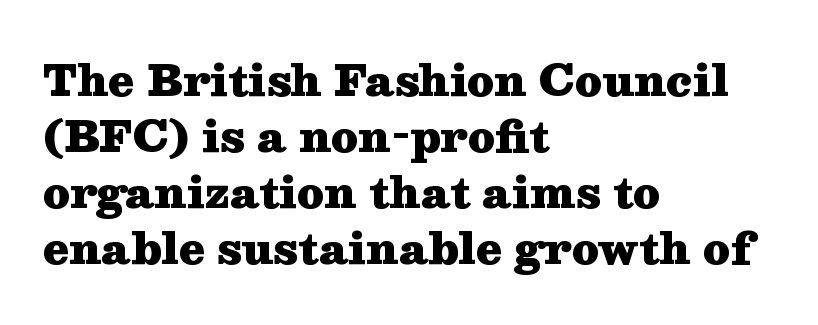
Only glyphs here, with clear space below each row. In terms of letterspacing, this is plain default setting. The lines are quadded left. The designer went with a serif here, giving each stem small feet. The characters look thick and weighty, a clear bold. Do the characters align in a grid? No, the font is proportional.
